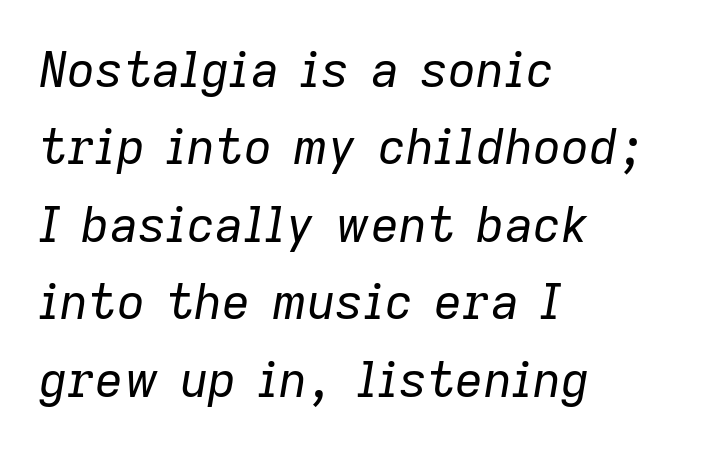
Q: Is the text bold? A: No.
Q: Is the text italic (slanted)? A: Yes, it leans right by about 9 degrees.
Q: Is the text underlined? A: No.
Q: How is the paragraph aligned? A: Left-aligned.
Q: Is the spacing between letters normal or unusually wide? A: Normal.
Q: Is the spacing between lines tight, normal or loose? A: Normal.
Q: Width (condensed, normal, or wide)? A: Normal.
Q: Stroke contrast? A: Low.
Q: x-height? A: Medium.
Q: Monospaced? A: No.
